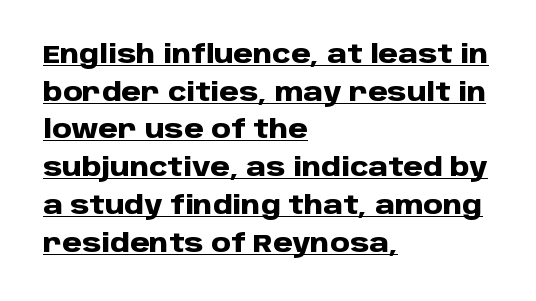
Q: Is the text bold? A: Yes.
Q: Is the text italic (slanted)? A: No, it is upright.
Q: Is the text underlined? A: Yes.
Q: How is the paragraph aligned? A: Left-aligned.
Q: Is the spacing between letters normal or unusually wide? A: Normal.
Q: Is the spacing between lines tight, normal or loose? A: Normal.
